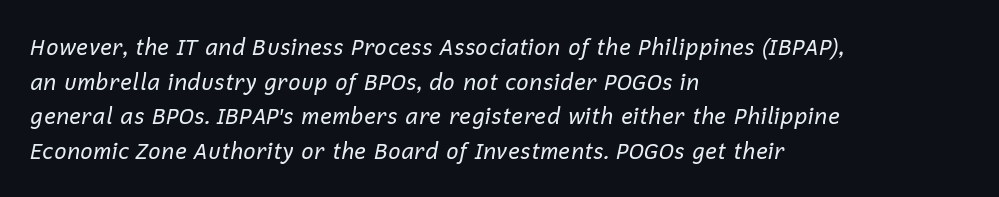
Tall strokes in this sample are angled rather than plumb. The leading is moderate, giving the passage an even texture. Letters rest on an invisible, unmarked baseline. Line starts are locked; line ends wander.
